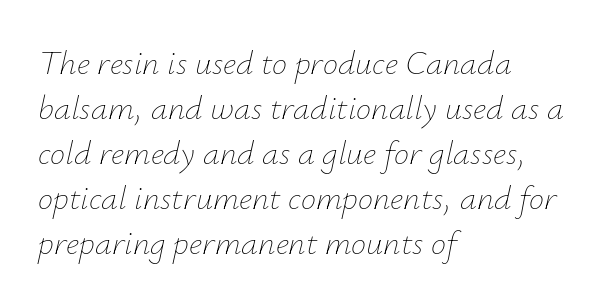
The image shows 34 px thin type, italic (leaning right); set left-aligned, normal line spacing (1.32x), normal letter spacing, not underlined; low stroke contrast and a small x-height.
